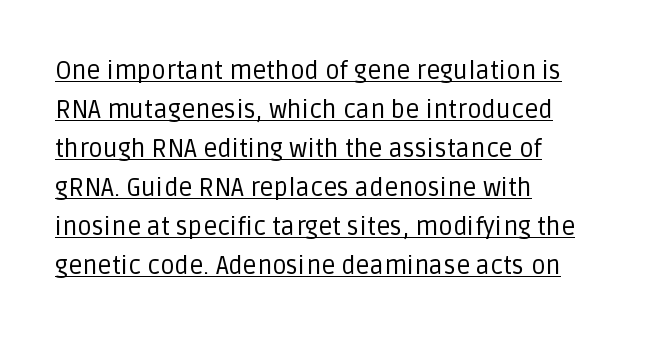
Q: Is the text bold? A: No.
Q: Is the text italic (slanted)? A: No, it is upright.
Q: Is the text underlined? A: Yes.
Q: How is the paragraph aligned? A: Left-aligned.
Q: Is the spacing between letters normal or unusually wide? A: Normal.
Q: Is the spacing between lines tight, normal or loose? A: Normal.
